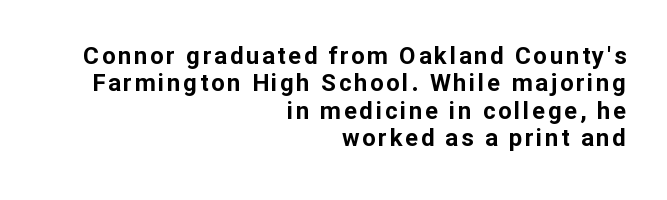
{"italic": "no", "bold": "yes", "underline": "no", "align": "right", "line_spacing": "tight", "line_spacing_ratio": 1.14, "glyph_px": 24}
